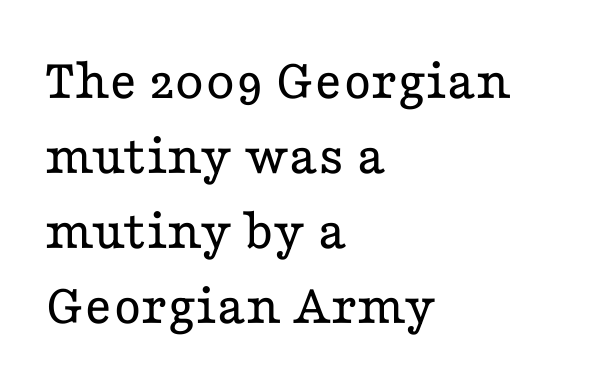
{"serif": "yes", "italic": "no", "bold": "no", "weight": "regular", "width": "wide", "stroke_contrast": "low", "x_height": "medium", "monospaced": "no", "underline": "no", "align": "left", "line_spacing": "normal", "line_spacing_ratio": 1.27, "letter_spacing": "normal", "letter_spacing_em": 0.0, "glyph_px": 59}
